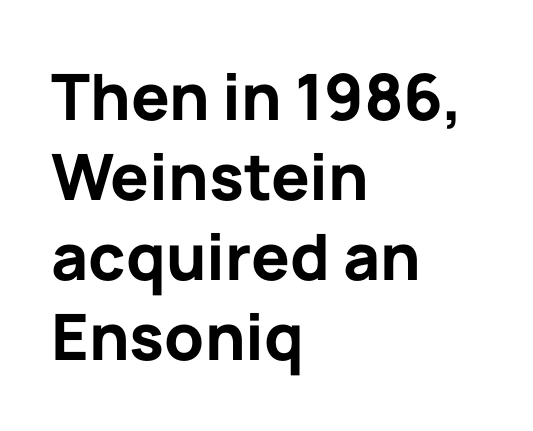
{"serif": "no", "italic": "no", "bold": "yes", "weight": "bold", "width": "normal", "stroke_contrast": "low", "x_height": "medium", "monospaced": "no", "underline": "no", "align": "left", "line_spacing": "normal", "line_spacing_ratio": 1.25, "letter_spacing": "normal", "letter_spacing_em": 0.0, "glyph_px": 64}
